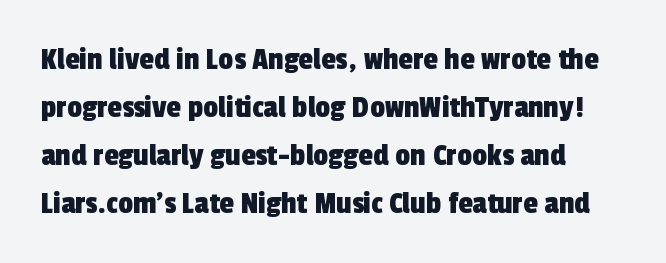
The foot of each line stays bare and open. Honestly, the row spacing looks completely unremarkable. Between one letter and the next there's only the usual sliver of space. Font category for this specimen: sans-serif. Line starts are locked; line ends wander. The face used here is proportionally spaced, like ordinary book or web type.
